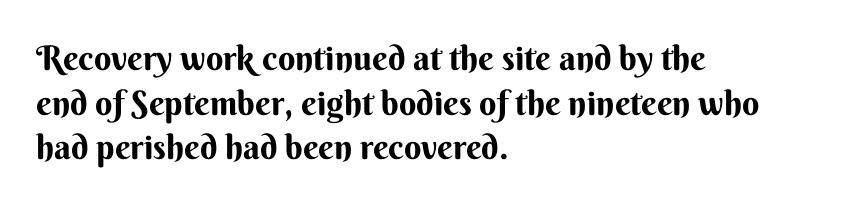
Q: Is the text bold? A: Yes.
Q: Is the text italic (slanted)? A: No, it is upright.
Q: Is the typeface a serif or a sans-serif typeface? A: Sans-serif.
Q: Is the text underlined? A: No.
Q: How is the paragraph aligned? A: Left-aligned.
Q: Is the spacing between letters normal or unusually wide? A: Normal.
Q: Is the spacing between lines tight, normal or loose? A: Normal.
Q: Width (condensed, normal, or wide)? A: Normal.
Q: Stroke contrast? A: Medium.
Q: x-height? A: Small.
Q: Monospaced? A: No.
